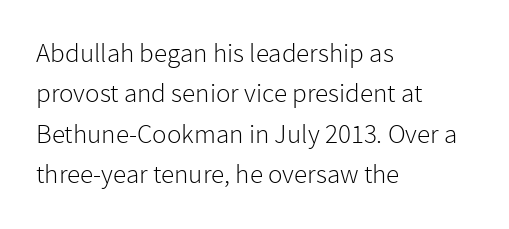
Q: Is the text bold? A: No.
Q: Is the text italic (slanted)? A: No, it is upright.
Q: Is the text underlined? A: No.
Q: How is the paragraph aligned? A: Left-aligned.
Q: Is the spacing between letters normal or unusually wide? A: Normal.
Q: Is the spacing between lines tight, normal or loose? A: Normal.
